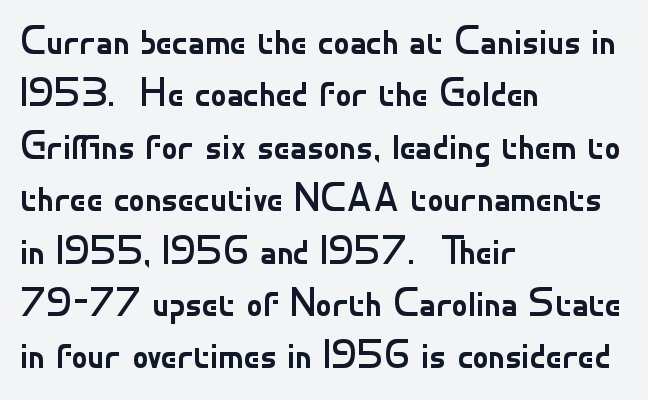
Weight: not bold — regular or lighter. Posture: straight, roman, zero tilt. A classic flush-left, rag-right setting is used for this passage. Reading down the column, the eye jumps a familiar distance to each next line.
